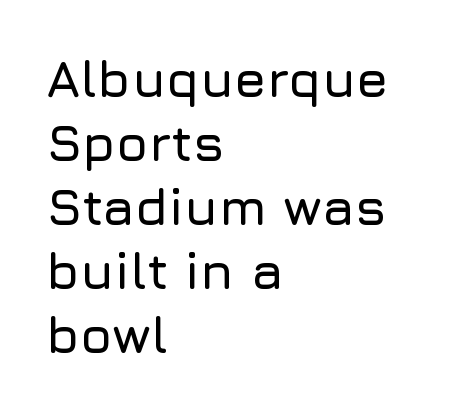
This is sans-serif lettering, the kind often seen on screens and signage. Caption: multi-line text, flush left, ragged right. No word sits above an underline. Posture: straight, roman, zero tilt. The face used here is proportionally spaced, like ordinary book or web type. Letter spacing: default.
